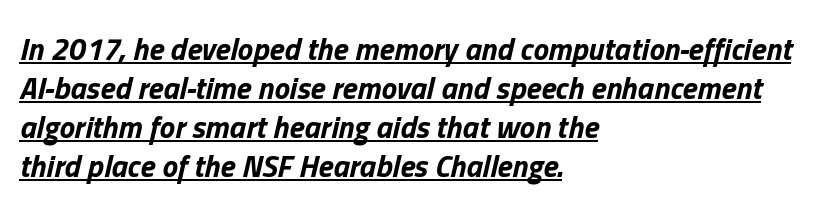
Q: Is the text bold? A: Yes.
Q: Is the text italic (slanted)? A: Yes, it leans right by about 13 degrees.
Q: Is the text underlined? A: Yes.
Q: How is the paragraph aligned? A: Left-aligned.
Q: Is the spacing between letters normal or unusually wide? A: Normal.
Q: Is the spacing between lines tight, normal or loose? A: Normal.
Q: Width (condensed, normal, or wide)? A: Normal.
Q: Stroke contrast? A: Low.
Q: x-height? A: Medium.
Q: Monospaced? A: No.
